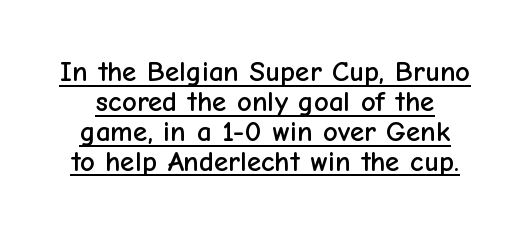
Notice how a bar underscores the lettering throughout. These lines are composed in type without serifs. Each new line begins almost immediately beneath the previous one. Observe the ordinary spacing: letters are neighbours, not strangers. Every stem runs plumb, perpendicular to the baseline.
